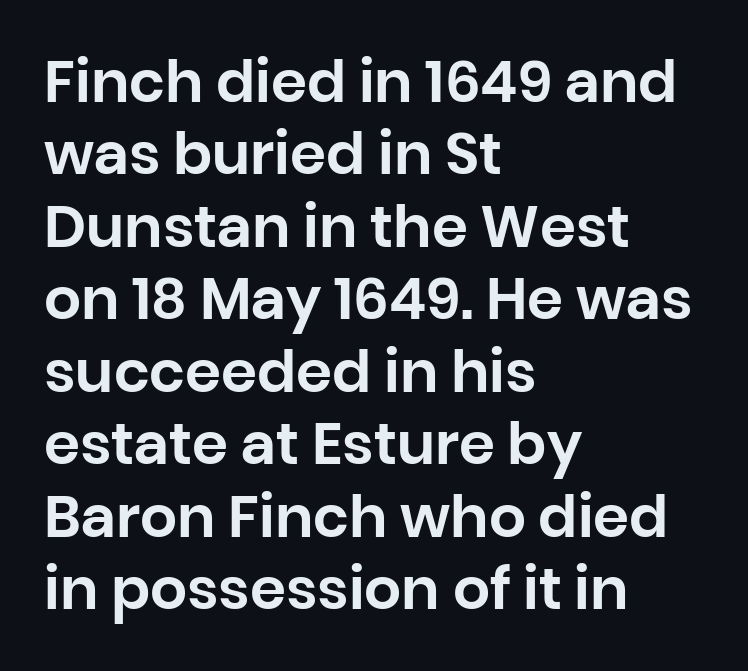
The image shows 58 px sans-serif type, upright; set left-aligned, normal line spacing (1.25x), normal letter spacing, not underlined; low stroke contrast and a large x-height.
